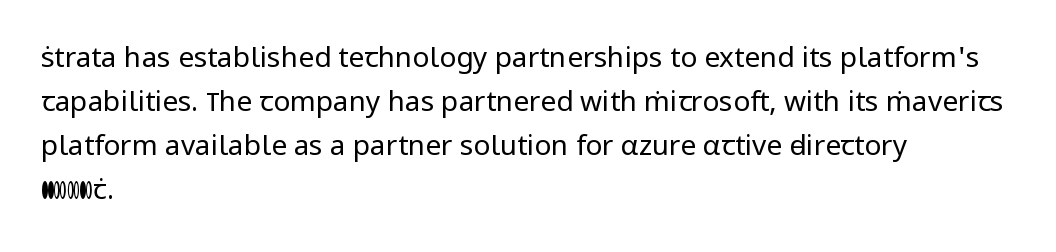
{"serif": "no", "italic": "no", "bold": "no", "weight": "regular", "width": "normal", "stroke_contrast": "low", "x_height": "medium", "monospaced": "no", "underline": "no", "align": "left", "line_spacing": "normal", "line_spacing_ratio": 1.57, "letter_spacing": "normal", "letter_spacing_em": 0.0, "glyph_px": 28}
